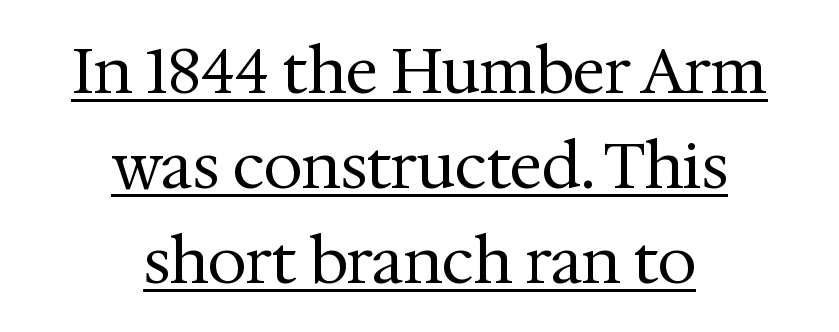
Between one letter and the next there's only the usual sliver of space. The passage shown is typeset with a serif family. Is this a fixed-width face? No — the glyphs have proportional, varying widths. Ordinary non-slanted type is in use. The rendered words wear a rule along their underside. Compared with typical paragraphs, the rows here are spaced about the same.
